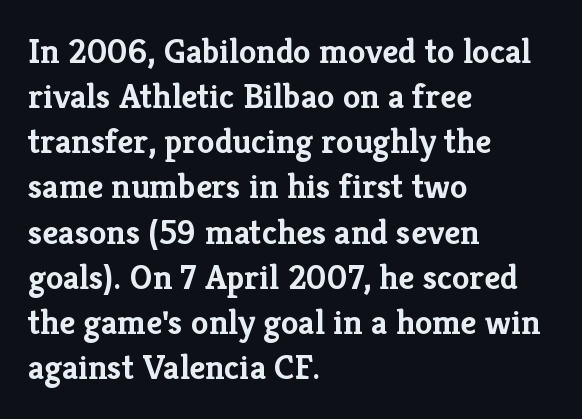
The image shows 35 px semibold serif type, upright; set left-aligned, normal line spacing (1.29x), normal letter spacing, not underlined; low stroke contrast and a medium x-height.
